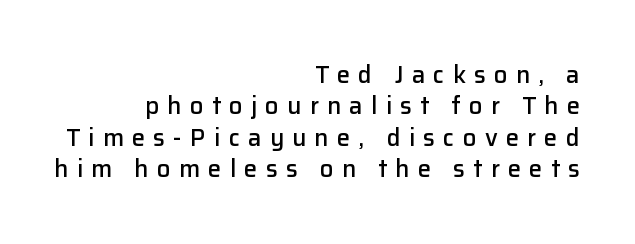
Q: Is the text bold? A: Semi-bold.
Q: Is the text italic (slanted)? A: No, it is upright.
Q: Is the text underlined? A: No.
Q: How is the paragraph aligned? A: Right-aligned.
Q: Is the spacing between letters normal or unusually wide? A: Unusually wide.
Q: Is the spacing between lines tight, normal or loose? A: Normal.
